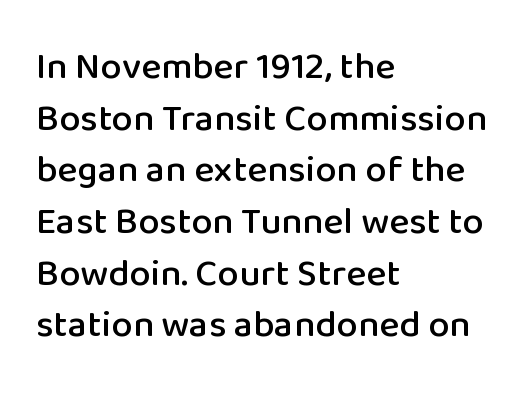
{"serif": "no", "italic": "no", "width": "normal", "stroke_contrast": "low", "x_height": "medium", "monospaced": "no", "underline": "no", "align": "left", "line_spacing": "normal", "line_spacing_ratio": 1.36, "letter_spacing": "normal", "letter_spacing_em": 0.0, "glyph_px": 38}
